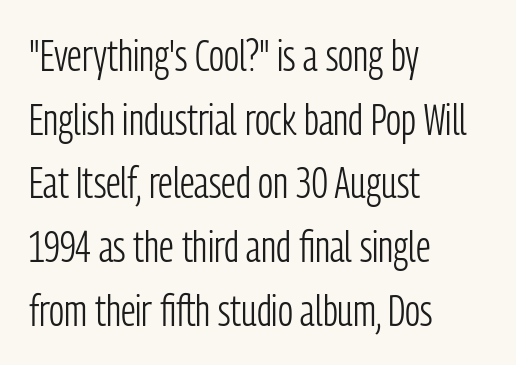
The specimen reads as upright at a glance. Each word holds together tightly as a unit, with standard inter-letter gaps. Stems and bowls with no extra thickness — not bold. Normally led — the rows are evenly, conventionally spaced. Lines of text with bare space underneath. Does the copy run flush right? No — it runs flush left.
